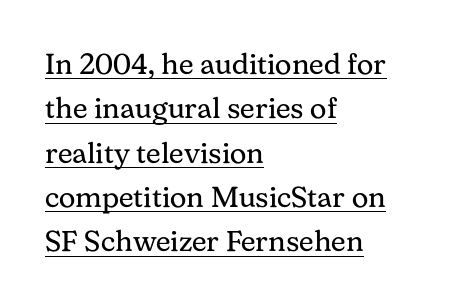
Spacing verdict: proportional, widths tailored to each character. These characters rest on top of a visible drawn line. Does the type have serifs? Yes, each stem ends in a small foot. The passage shown stacks its lines at a standard gap. This rendering uses left alignment, leaving the right contour irregular. The font's upright variant was chosen for this text.
